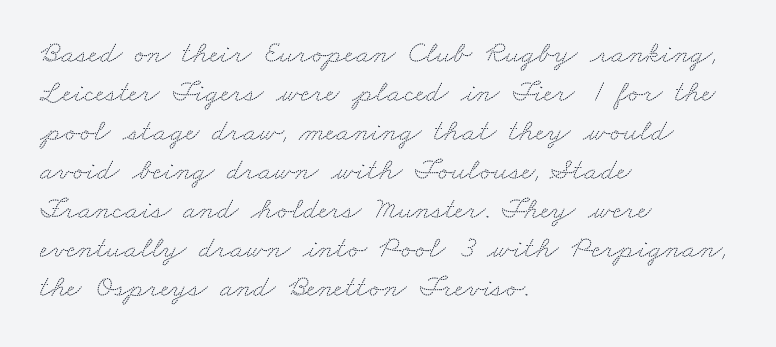
Q: Is the typeface a serif or a sans-serif typeface? A: Serif.
Q: Is the text underlined? A: No.
Q: How is the paragraph aligned? A: Left-aligned.
Q: Is the spacing between letters normal or unusually wide? A: Normal.
Q: Is the spacing between lines tight, normal or loose? A: Normal.
Q: Width (condensed, normal, or wide)? A: Wide.
Q: Stroke contrast? A: Medium.
Q: x-height? A: Small.
Q: Monospaced? A: No.
